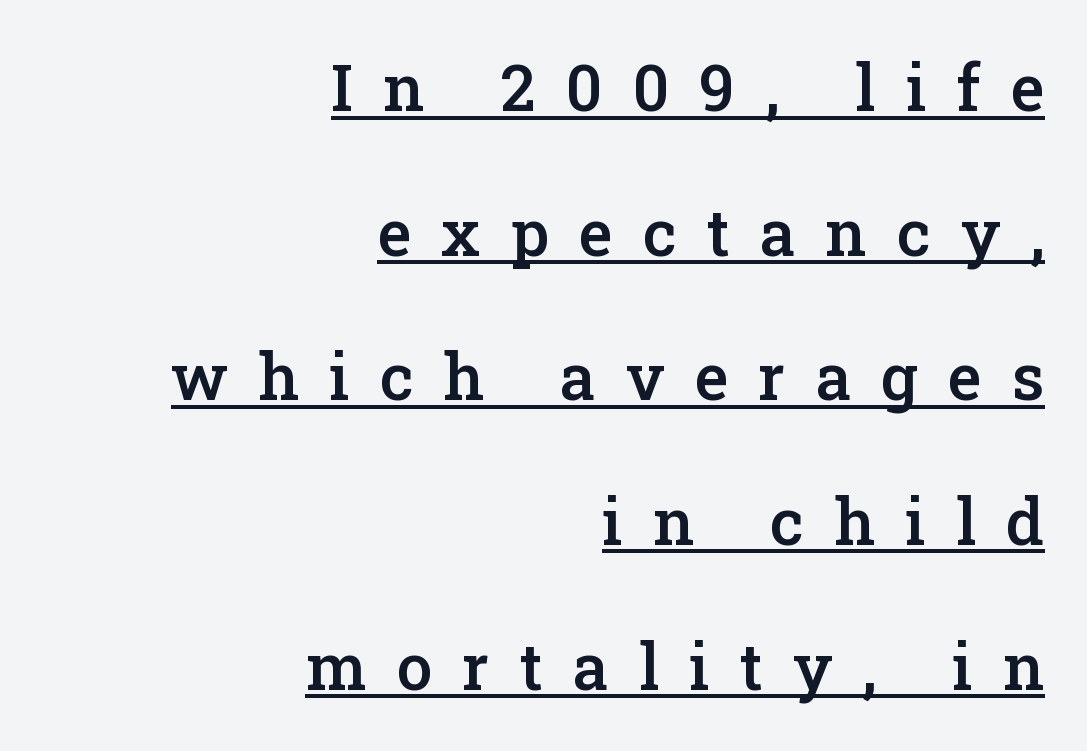
Look at the bottom of the vertical strokes: they flare into serifs here. As a designer I'd log this as weight 600, semibold. Designer's note — italics off, roman on. Notice the wide empty band between every row — that's loose leading.
